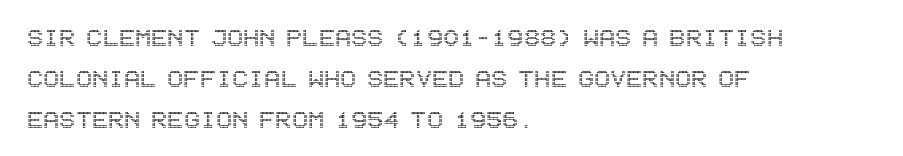
{"italic": "no", "width": "condensed", "x_height": "large", "underline": "no", "align": "left", "line_spacing": "normal", "line_spacing_ratio": 1.37, "letter_spacing": "normal", "letter_spacing_em": 0.0, "glyph_px": 30}
